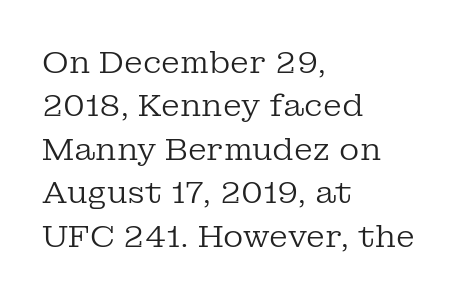
{"serif": "yes", "italic": "no", "bold": "no", "weight": "regular", "width": "normal", "stroke_contrast": "low", "x_height": "medium", "monospaced": "no", "underline": "no", "align": "left", "line_spacing": "normal", "line_spacing_ratio": 1.4, "letter_spacing": "normal", "letter_spacing_em": 0.0, "glyph_px": 31}
